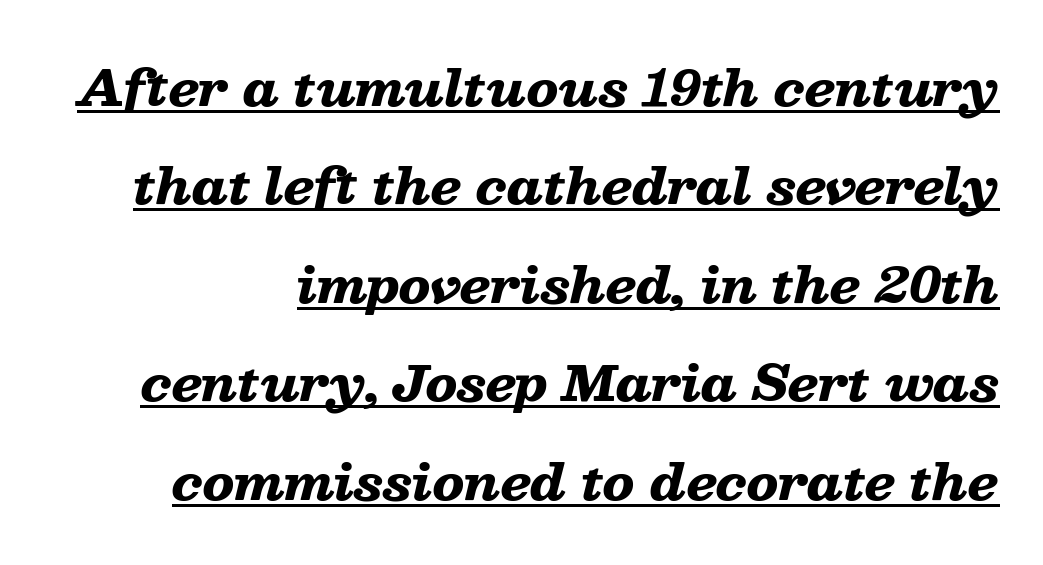
The image shows 49 px heavy, wide type, italic (leaning right); set loose line spacing (2.01x), normal letter spacing, underlined; low stroke contrast and a medium x-height.
